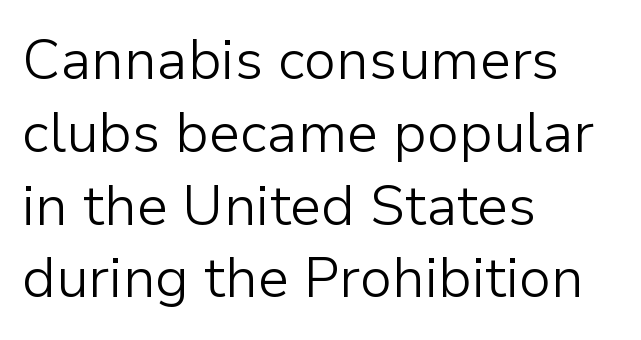
The image shows 56 px light sans-serif type, upright; set left-aligned, normal line spacing (1.3x), normal letter spacing, not underlined; low stroke contrast and a medium x-height.
